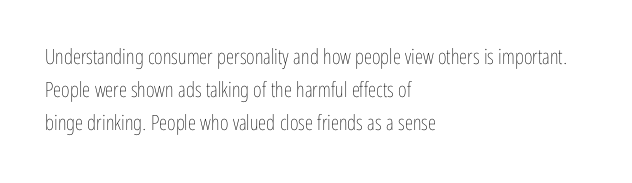
Q: Is the text bold? A: No.
Q: Is the text italic (slanted)? A: No, it is upright.
Q: Is the text underlined? A: No.
Q: How is the paragraph aligned? A: Left-aligned.
Q: Is the spacing between letters normal or unusually wide? A: Normal.
Q: Is the spacing between lines tight, normal or loose? A: Normal.
